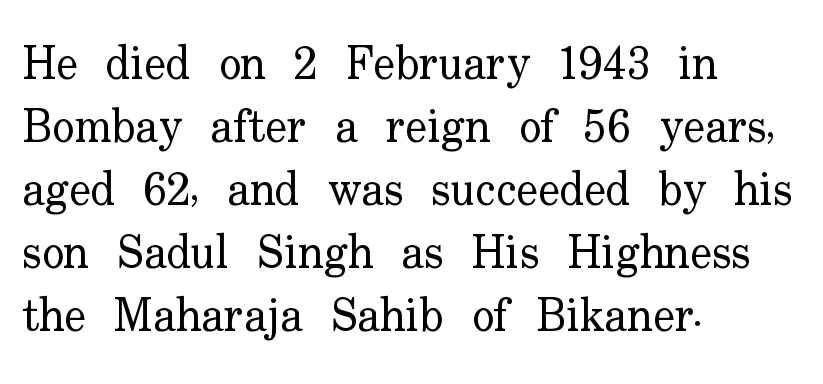
{"serif": "yes", "italic": "no", "bold": "no", "weight": "regular", "width": "normal", "stroke_contrast": "low", "x_height": "small", "monospaced": "no", "underline": "no", "align": "left", "line_spacing": "normal", "line_spacing_ratio": 1.37, "letter_spacing": "normal", "letter_spacing_em": 0.0, "glyph_px": 46}
